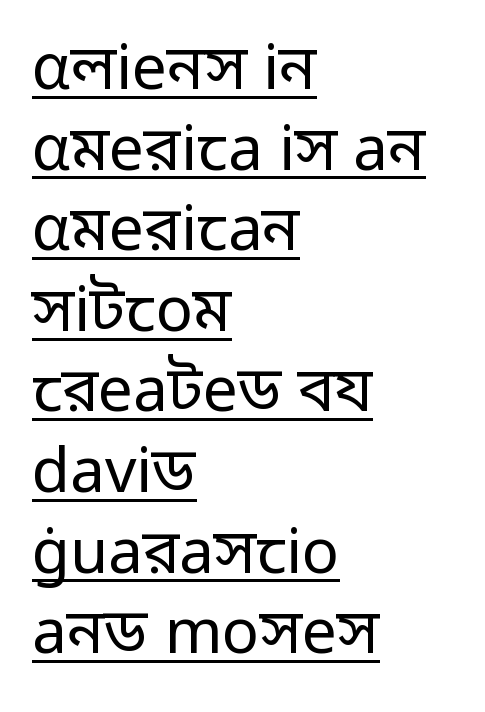
Weight class: somewhere from thin through regular. The rendering uses a moderate line-height, typical for paragraphs. Tracking here is standard; glyphs follow each other at the usual distance. Note the varied advance widths — an 'i' is clearly narrower than an 'm'.
